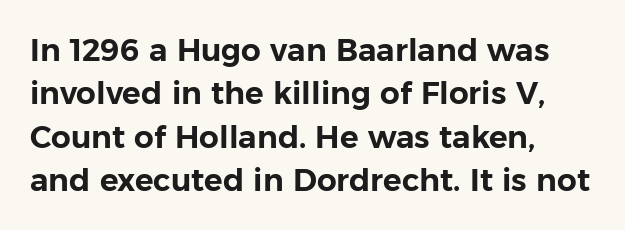
A roman cut, with each character standing at attention. The paragraph shown leans on its left margin. Check the space under the baseline: it is left empty. The face used here is proportionally spaced, like ordinary book or web type. The face used here is rendered with its standard letterfit. Compared with typical paragraphs, the rows here are spaced about the same.
